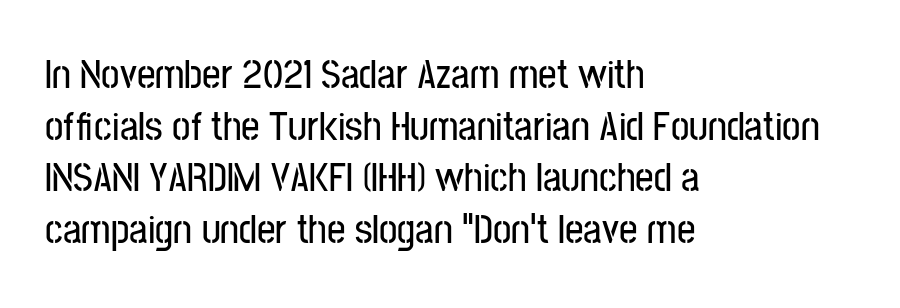
These lines keep a tight, regular rhythm from letter to letter. The lines in this sample share a left origin and differ only in where they stop. The typeface chosen for these lines omits serifs. This is roman type, the default non-slanted kind.
